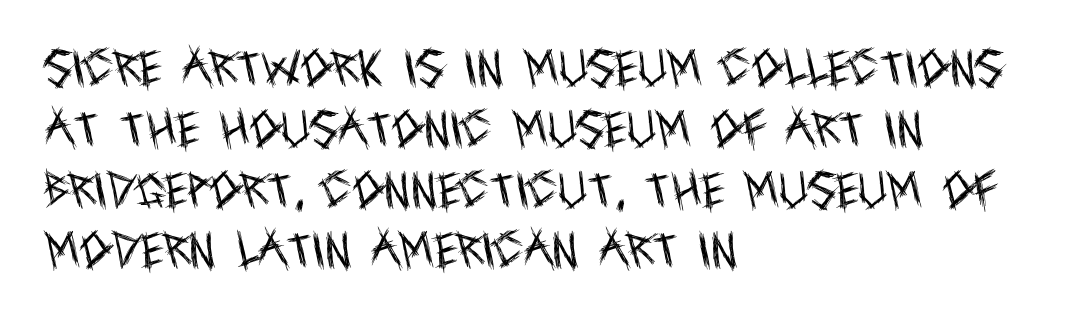
Q: Is the text bold? A: No.
Q: Is the text italic (slanted)? A: No, it is upright.
Q: Is the typeface a serif or a sans-serif typeface? A: Sans-serif.
Q: Is the text underlined? A: No.
Q: How is the paragraph aligned? A: Left-aligned.
Q: Is the spacing between letters normal or unusually wide? A: Normal.
Q: Is the spacing between lines tight, normal or loose? A: Normal.
Q: Width (condensed, normal, or wide)? A: Condensed.
Q: x-height? A: Large.
Q: Monospaced? A: No.
